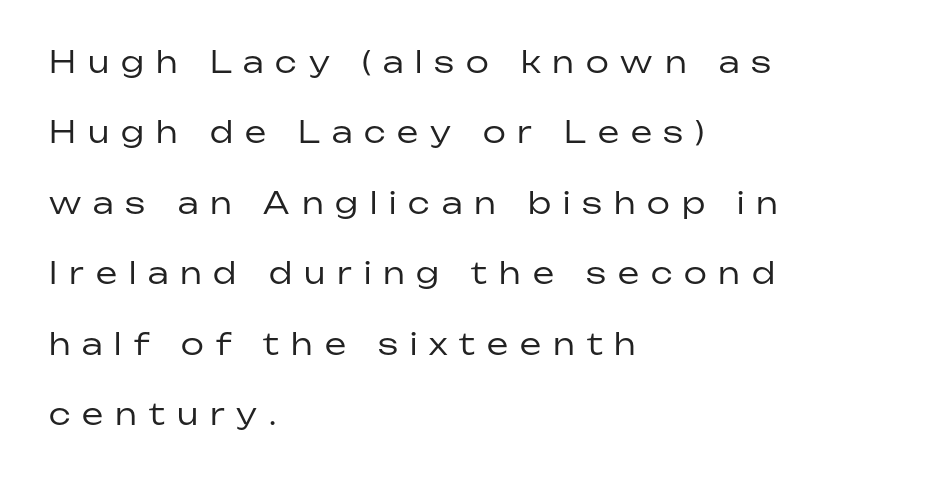
Q: Is the text bold? A: No.
Q: Is the text italic (slanted)? A: No, it is upright.
Q: Is the typeface a serif or a sans-serif typeface? A: Sans-serif.
Q: Is the text underlined? A: No.
Q: How is the paragraph aligned? A: Left-aligned.
Q: Is the spacing between letters normal or unusually wide? A: Unusually wide.
Q: Is the spacing between lines tight, normal or loose? A: Loose.
Q: Width (condensed, normal, or wide)? A: Normal.
Q: Stroke contrast? A: Low.
Q: x-height? A: Medium.
Q: Monospaced? A: No.
